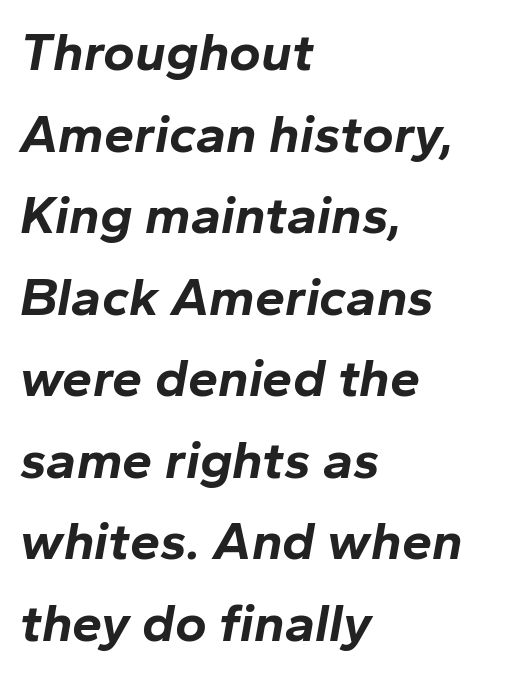
The image shows 54 px bold type, italic (leaning right); set left-aligned, normal line spacing (1.51x), normal letter spacing, not underlined; low stroke contrast and a medium x-height.
